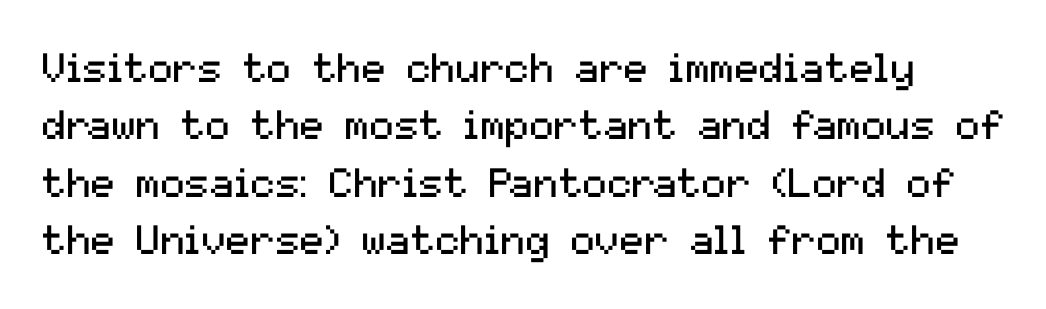
{"serif": "no", "italic": "no", "bold": "no", "weight": "regular", "width": "normal", "stroke_contrast": "medium", "x_height": "medium", "monospaced": "no", "underline": "no", "line_spacing": "normal", "line_spacing_ratio": 1.4, "letter_spacing": "normal", "letter_spacing_em": 0.0, "glyph_px": 41}
